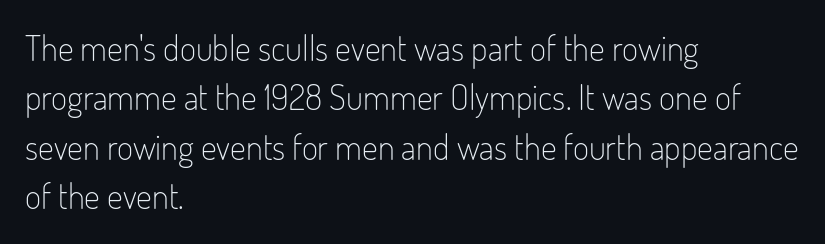
Q: Is the text bold? A: No.
Q: Is the text italic (slanted)? A: No, it is upright.
Q: Is the typeface a serif or a sans-serif typeface? A: Sans-serif.
Q: Is the text underlined? A: No.
Q: How is the paragraph aligned? A: Left-aligned.
Q: Is the spacing between letters normal or unusually wide? A: Normal.
Q: Is the spacing between lines tight, normal or loose? A: Normal.
Q: Width (condensed, normal, or wide)? A: Condensed.
Q: Stroke contrast? A: Low.
Q: x-height? A: Small.
Q: Monospaced? A: No.
